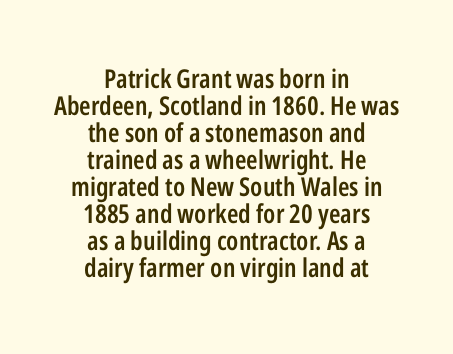
The image shows 26 px text type, upright; set centered, tight line spacing (1.04x), normal letter spacing, not underlined.
